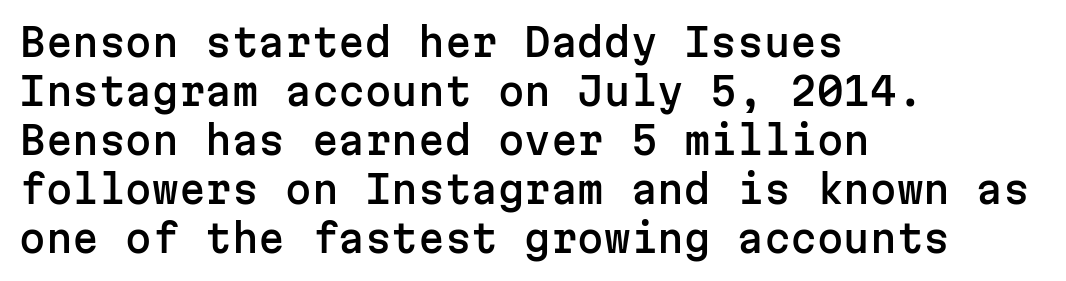
Q: Is the text italic (slanted)? A: No, it is upright.
Q: Is the typeface a serif or a sans-serif typeface? A: Sans-serif.
Q: Is the text underlined? A: No.
Q: How is the paragraph aligned? A: Left-aligned.
Q: Is the spacing between letters normal or unusually wide? A: Normal.
Q: Is the spacing between lines tight, normal or loose? A: Normal.
Q: Width (condensed, normal, or wide)? A: Normal.
Q: Stroke contrast? A: Low.
Q: x-height? A: Medium.
Q: Monospaced? A: Yes.
